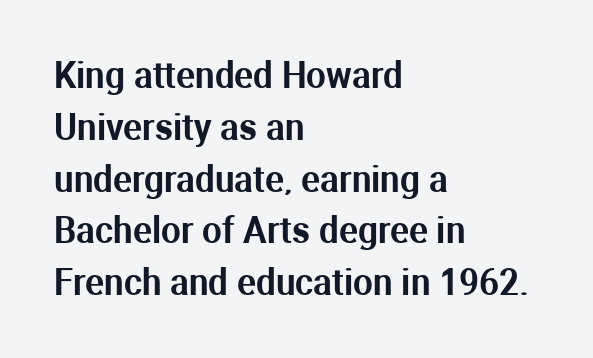
The image shows 35 px sans-serif type, upright; set left-aligned, normal line spacing (1.48x), normal letter spacing, not underlined; medium stroke contrast and a medium x-height.
